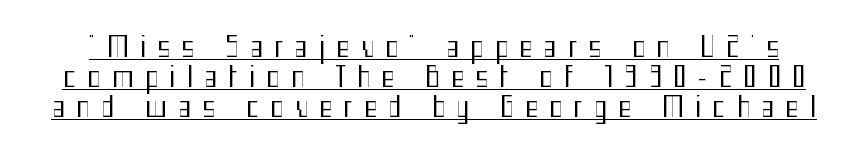
Q: Is the text bold? A: No.
Q: Is the text italic (slanted)? A: No, it is upright.
Q: Is the typeface a serif or a sans-serif typeface? A: Sans-serif.
Q: Is the text underlined? A: Yes.
Q: Is the spacing between letters normal or unusually wide? A: Unusually wide.
Q: Is the spacing between lines tight, normal or loose? A: Tight.
Q: Width (condensed, normal, or wide)? A: Condensed.
Q: Stroke contrast? A: Medium.
Q: x-height? A: Medium.
Q: Monospaced? A: No.
